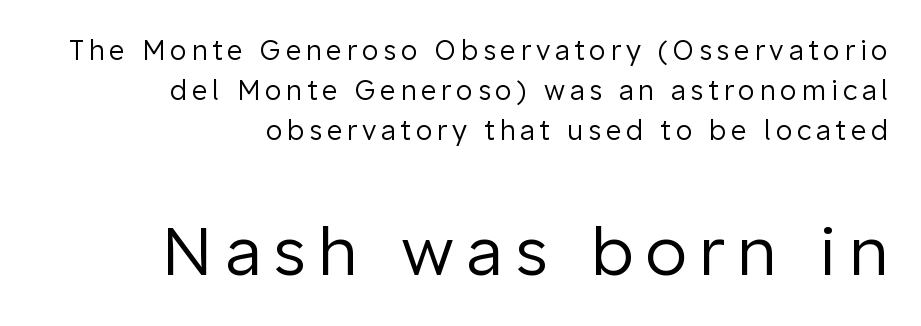
The image shows 68 px regular-weight sans-serif type, upright; set right-aligned, normal line spacing (1.48x), not underlined; the second (bottom) block is 2.52x larger; low stroke contrast and a medium x-height.
